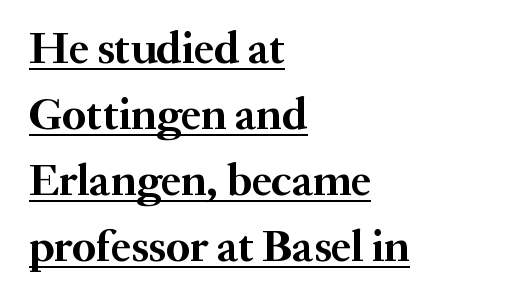
The image shows 45 px semibold serif type, upright; set left-aligned, normal line spacing (1.47x), normal letter spacing, underlined; medium stroke contrast and a small x-height.
